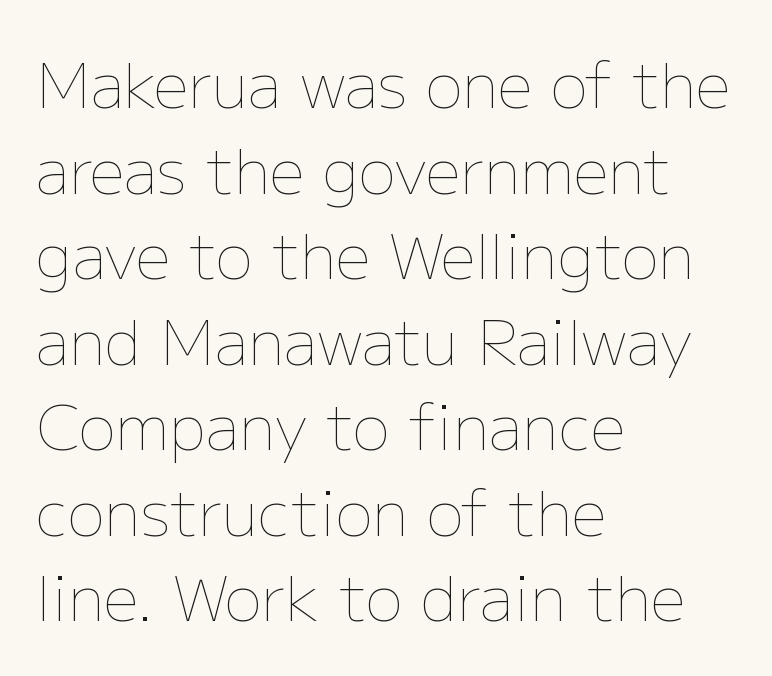
Q: Is the text bold? A: No.
Q: Is the text italic (slanted)? A: No, it is upright.
Q: Is the text underlined? A: No.
Q: How is the paragraph aligned? A: Left-aligned.
Q: Is the spacing between letters normal or unusually wide? A: Normal.
Q: Is the spacing between lines tight, normal or loose? A: Normal.
Q: Width (condensed, normal, or wide)? A: Normal.
Q: Stroke contrast? A: Low.
Q: x-height? A: Medium.
Q: Monospaced? A: No.
